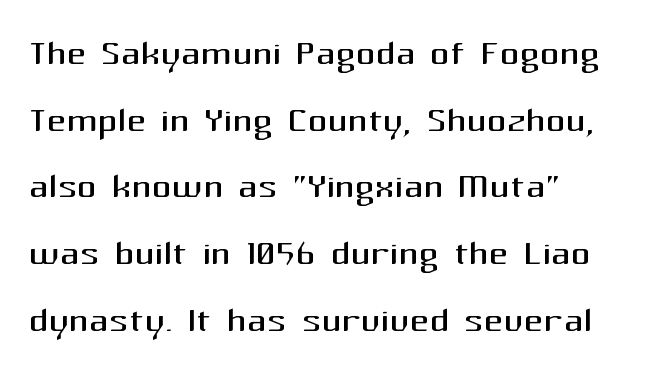
{"serif": "no", "italic": "no", "bold": "no", "weight": "regular", "width": "normal", "stroke_contrast": "medium", "x_height": "medium", "monospaced": "no", "underline": "no", "align": "left", "line_spacing": "normal", "line_spacing_ratio": 1.36, "letter_spacing": "normal", "letter_spacing_em": 0.0, "glyph_px": 49}
